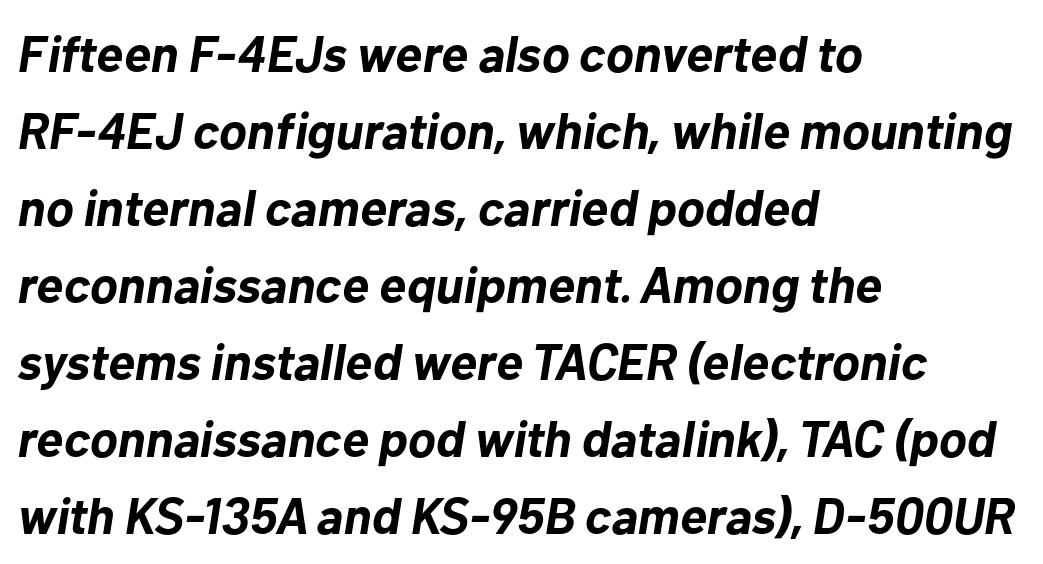
{"italic": "yes", "lean": "right", "slant_degrees": 10, "bold": "yes", "weight": "bold", "width": "normal", "stroke_contrast": "low", "x_height": "medium", "monospaced": "no", "underline": "no", "align": "left", "line_spacing": "normal", "line_spacing_ratio": 1.51, "letter_spacing": "normal", "letter_spacing_em": 0.0, "glyph_px": 51}
